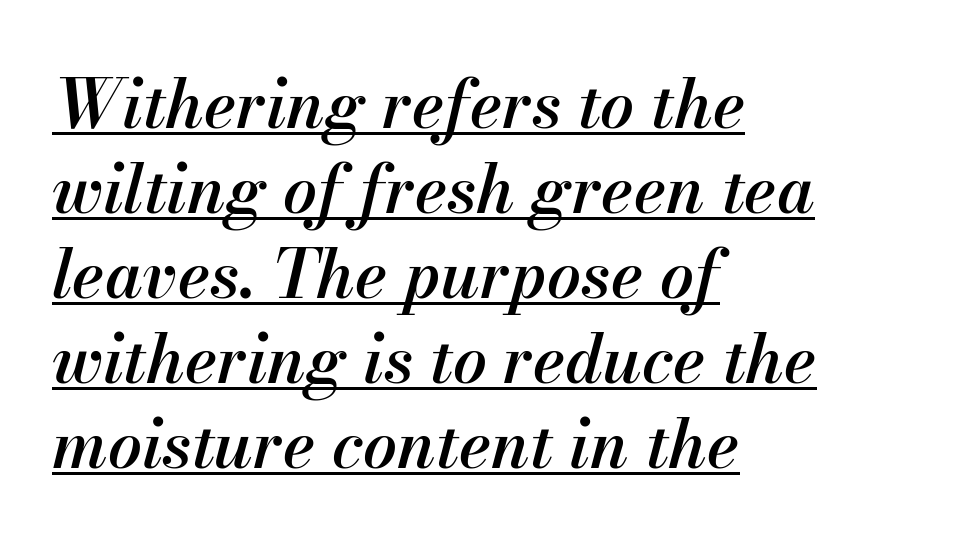
What decoration does the sample have? An underline. The passage shown is semibold, sitting just below true bold. You could not count columns in this text — the font is proportionally spaced. The glyphs look as if they've been sheared to an angle.
